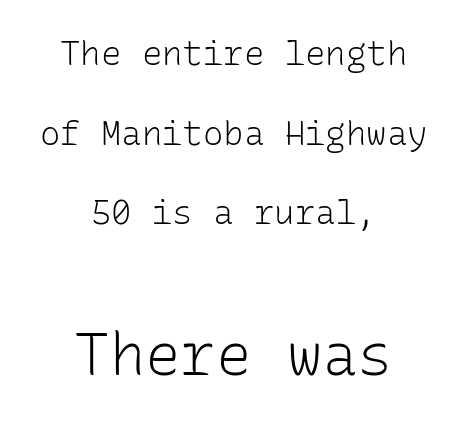
The image shows 59 px light sans-serif type, upright, monospaced; set centered, loose line spacing (2.34x), normal letter spacing, not underlined; the second (bottom) block is 1.74x larger; low stroke contrast and a medium x-height.
